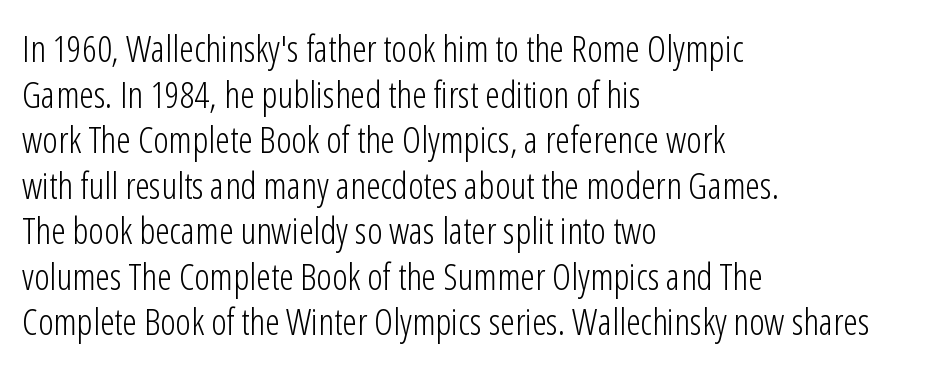
The image shows 37 px light, condensed sans-serif type, upright; set left-aligned, line spacing 1.23x, normal letter spacing, not underlined; low stroke contrast and a medium x-height.
